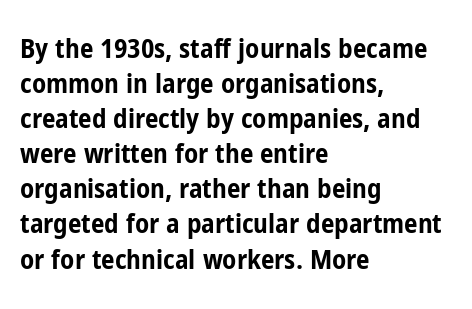
The image shows 27 px bold type, upright; set left-aligned, normal line spacing (1.3x), normal letter spacing, not underlined.
